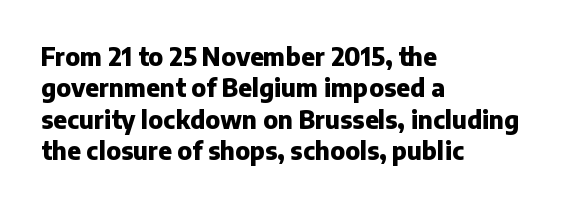
Q: Is the text bold? A: Yes.
Q: Is the text italic (slanted)? A: No, it is upright.
Q: Is the text underlined? A: No.
Q: How is the paragraph aligned? A: Left-aligned.
Q: Is the spacing between letters normal or unusually wide? A: Normal.
Q: Is the spacing between lines tight, normal or loose? A: Normal.
